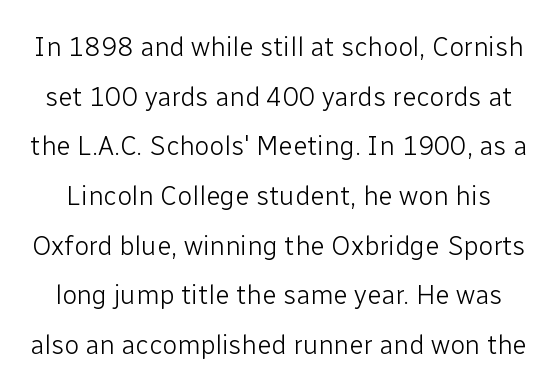
{"italic": "no", "bold": "no", "underline": "no", "line_spacing_ratio": 1.84, "letter_spacing": "normal", "letter_spacing_em": 0.0, "glyph_px": 27}
